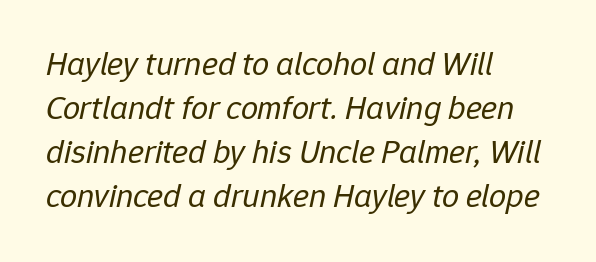
Q: Is the text bold? A: No.
Q: Is the text italic (slanted)? A: Yes, it leans right by about 12 degrees.
Q: Is the text underlined? A: No.
Q: How is the paragraph aligned? A: Left-aligned.
Q: Is the spacing between letters normal or unusually wide? A: Normal.
Q: Is the spacing between lines tight, normal or loose? A: Normal.
Q: Width (condensed, normal, or wide)? A: Normal.
Q: Stroke contrast? A: Low.
Q: x-height? A: Medium.
Q: Monospaced? A: No.
